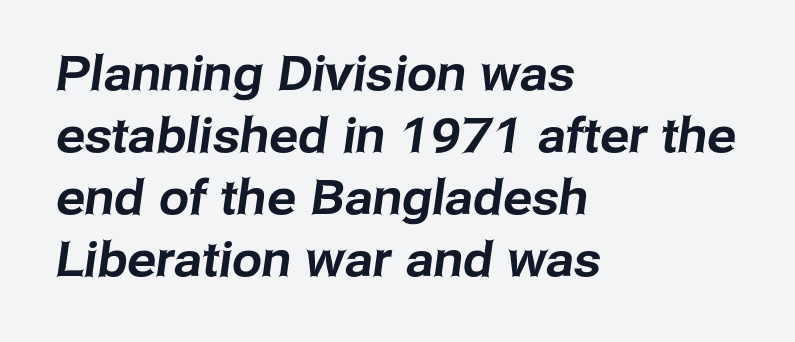
{"serif": "no", "width": "normal", "stroke_contrast": "low", "x_height": "medium", "monospaced": "no", "underline": "no", "align": "left", "line_spacing": "normal", "line_spacing_ratio": 1.29, "letter_spacing": "normal", "letter_spacing_em": 0.0, "glyph_px": 48}
